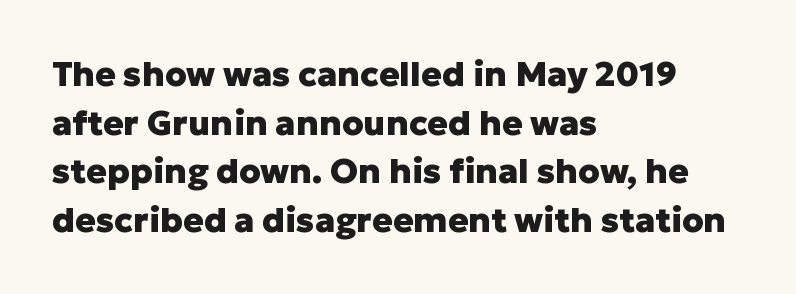
Q: Is the text bold? A: Yes.
Q: Is the text italic (slanted)? A: No, it is upright.
Q: Is the typeface a serif or a sans-serif typeface? A: Sans-serif.
Q: Is the text underlined? A: No.
Q: How is the paragraph aligned? A: Left-aligned.
Q: Is the spacing between letters normal or unusually wide? A: Normal.
Q: Is the spacing between lines tight, normal or loose? A: Normal.
Q: Width (condensed, normal, or wide)? A: Normal.
Q: Stroke contrast? A: Low.
Q: x-height? A: Medium.
Q: Monospaced? A: No.
